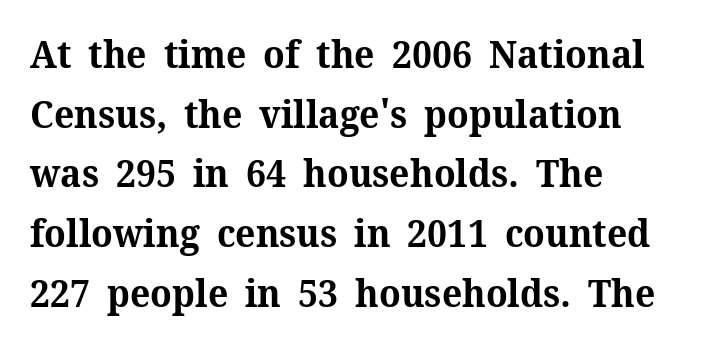
Each new line begins a customary step beneath the previous one. A serif font was chosen for this passage. Where is the straight margin? On the left. Italic: no, the glyphs are upright roman. Inter-character spacing is left at the font's built-in metrics. The baseline area is clear.
